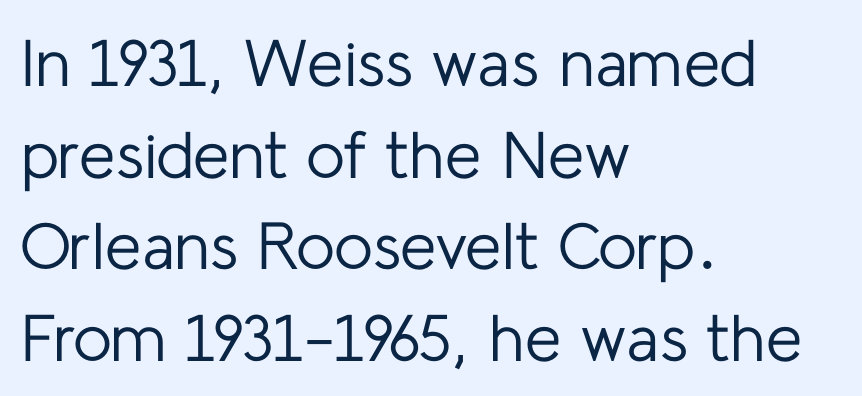
{"serif": "no", "italic": "no", "bold": "no", "weight": "regular", "width": "normal", "stroke_contrast": "low", "x_height": "medium", "monospaced": "no", "underline": "no", "align": "left", "line_spacing": "normal", "line_spacing_ratio": 1.39, "letter_spacing": "normal", "letter_spacing_em": 0.0, "glyph_px": 66}
